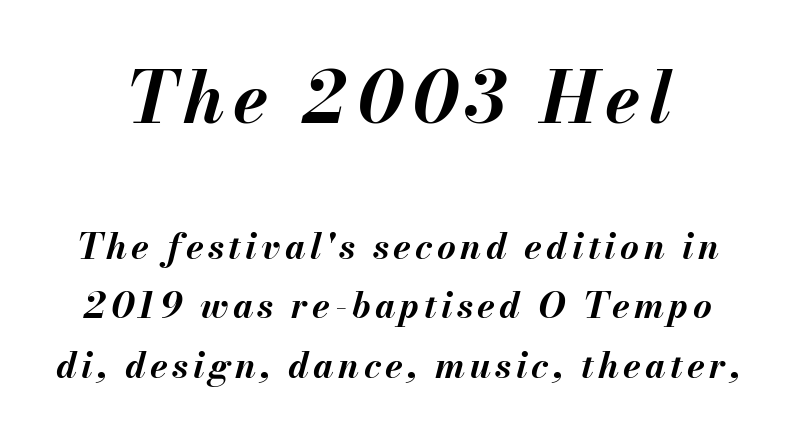
The image shows 71 px bold type, italic (leaning right); set normal line spacing (1.66x), not underlined; the first (top) block is 1.97x larger; medium stroke contrast and a small x-height.
